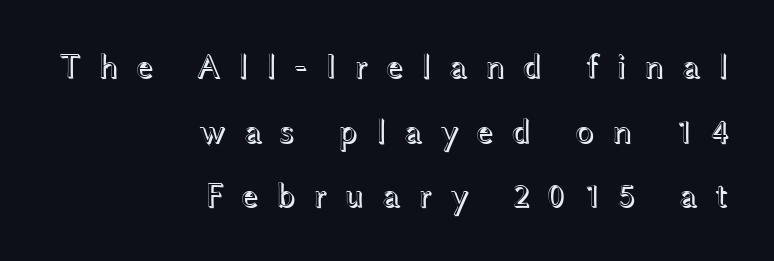
Is the letter spacing exaggerated? Yes — the characters are pushed far apart. Leftover space on each line is placed entirely before the opening word. Quick note: not italic, upright. The gap between lines stays unmarked. Varying glyph widths throughout — classic text-font behaviour.
